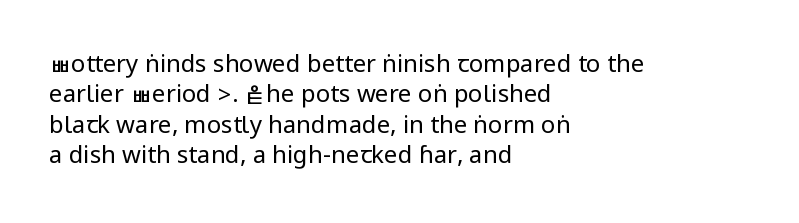
Q: Is the text bold? A: No.
Q: Is the text italic (slanted)? A: No, it is upright.
Q: Is the text underlined? A: No.
Q: How is the paragraph aligned? A: Left-aligned.
Q: Is the spacing between letters normal or unusually wide? A: Normal.
Q: Is the spacing between lines tight, normal or loose? A: Normal.
